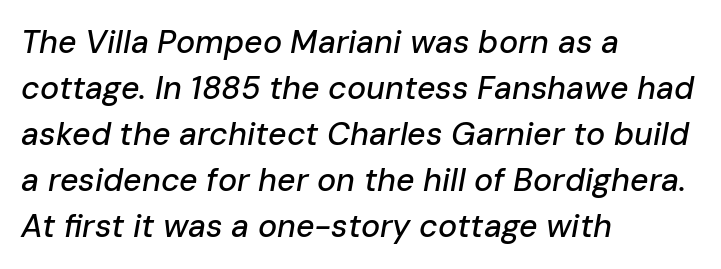
The image shows 32 px text type, italic (leaning right); set left-aligned, normal line spacing (1.44x), normal letter spacing, not underlined; low stroke contrast and a medium x-height.
